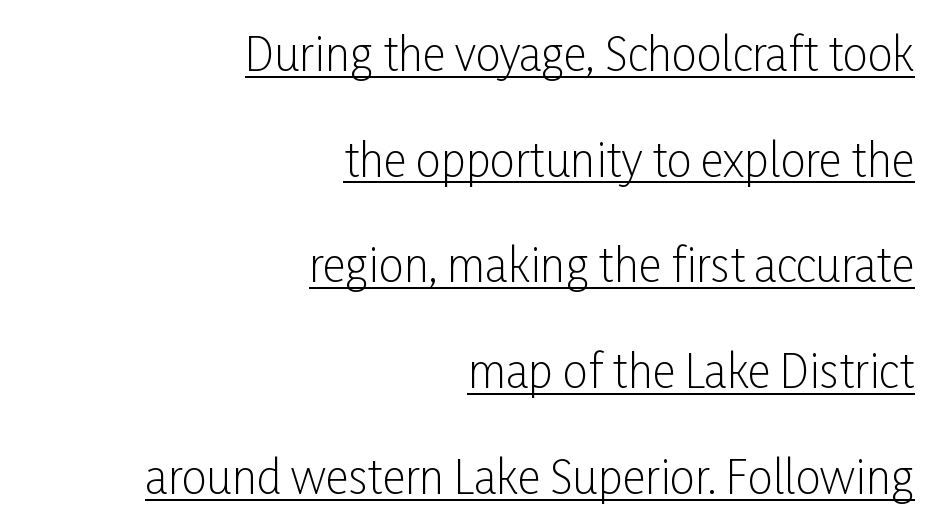
Q: Is the text bold? A: No.
Q: Is the text italic (slanted)? A: No, it is upright.
Q: Is the typeface a serif or a sans-serif typeface? A: Sans-serif.
Q: Is the text underlined? A: Yes.
Q: How is the paragraph aligned? A: Right-aligned.
Q: Is the spacing between letters normal or unusually wide? A: Normal.
Q: Is the spacing between lines tight, normal or loose? A: Loose.
Q: Width (condensed, normal, or wide)? A: Condensed.
Q: Stroke contrast? A: Low.
Q: x-height? A: Medium.
Q: Monospaced? A: No.
